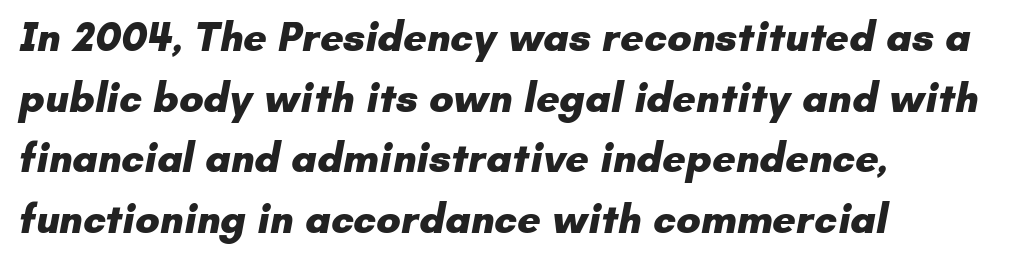
Plenty of ink on the page — the face is bold. Grotesque or geometric, the face here clearly has no serifs. Does the copy run flush right? No — it runs flush left. Think of a printed novel: that variable character pitch is what you see here.
